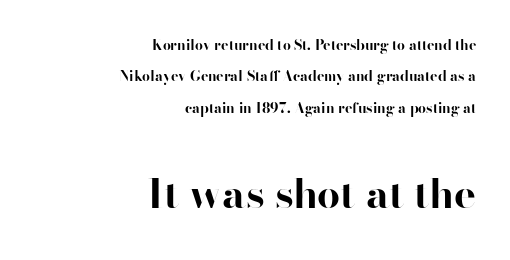
The image shows 41 px bold sans-serif type, upright; set right-aligned, loose line spacing (2.25x), normal letter spacing, not underlined; the second (bottom) block is 2.93x larger; high stroke contrast and a small x-height.
